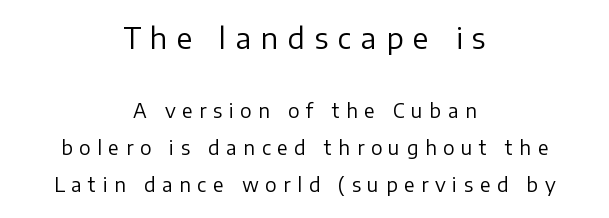
Q: Is the text bold? A: No.
Q: Is the text italic (slanted)? A: No, it is upright.
Q: Is the typeface a serif or a sans-serif typeface? A: Sans-serif.
Q: Is the text underlined? A: No.
Q: How is the paragraph aligned? A: Centered.
Q: Is the spacing between letters normal or unusually wide? A: Unusually wide.
Q: Is the spacing between lines tight, normal or loose? A: Loose.
Q: Which block of text is set in a larger size, the first (top) or the second (bottom)? A: The first (top) one.
Q: Width (condensed, normal, or wide)? A: Normal.
Q: Stroke contrast? A: Low.
Q: x-height? A: Medium.
Q: Monospaced? A: No.
